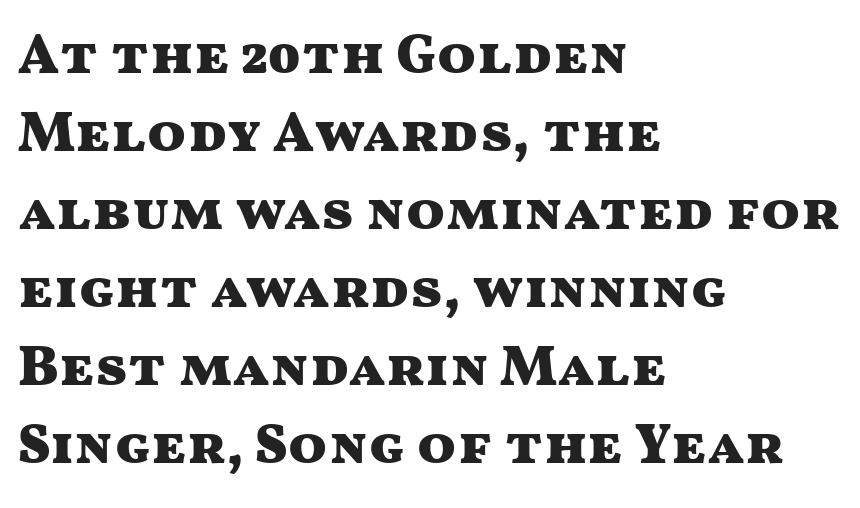
What stands out about the letter spacing? Nothing — it is the standard amount. Compared with an ordinary text face, these strokes are far heavier — a full bold. Lines of text with bare space underneath. These lines are rendered in a variable-pitch font. Successive baselines arrive at the customary interval.
